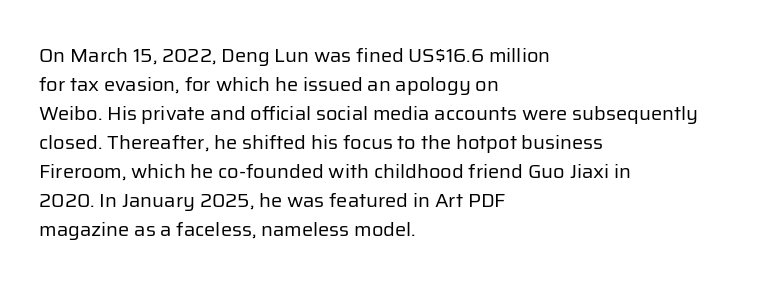
Beneath every word, the page is bare. Stems here are at most as thick as an everyday book face. When letters stand straight like this, we call the style roman or upright. This rendering leaves character spacing at its baseline value. The rendering uses a moderate line-height, typical for paragraphs.
